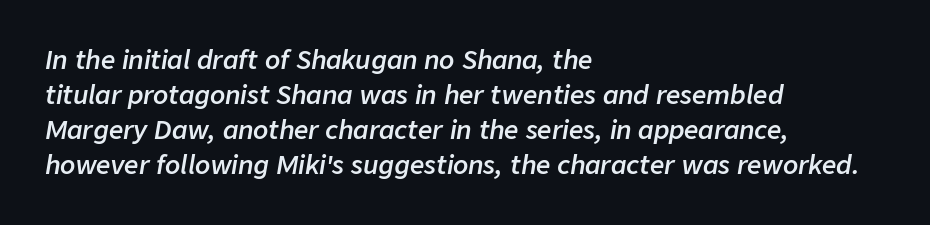
Q: Is the text bold? A: Semi-bold.
Q: Is the text italic (slanted)? A: Yes, it leans right by about 9 degrees.
Q: Is the text underlined? A: No.
Q: How is the paragraph aligned? A: Left-aligned.
Q: Is the spacing between letters normal or unusually wide? A: Normal.
Q: Is the spacing between lines tight, normal or loose? A: Normal.
